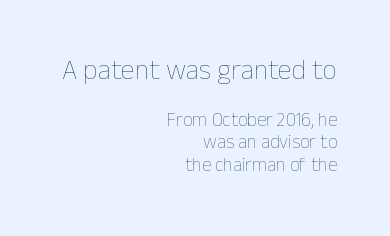
{"italic": "no", "bold": "no", "weight": "thin", "width": "normal", "stroke_contrast": "low", "x_height": "medium", "monospaced": "no", "underline": "no", "align": "right", "line_spacing_ratio": 1.17, "letter_spacing": "normal", "letter_spacing_em": 0.0, "larger_block": "first", "size_ratio": 1.47, "glyph_px": 28}
